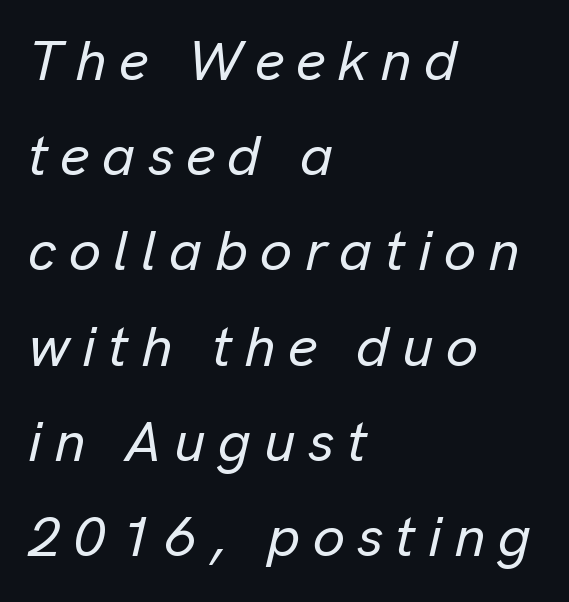
The vertical gap from one line to the next is medium. There is plenty of visible air inserted between adjacent glyphs. Italic: yes, the glyphs are oblique. Teacher's note: observe the even left margin — that is flush-left alignment. The letters advance in unequal steps, a hallmark of proportional type. The words here are not underlined.
